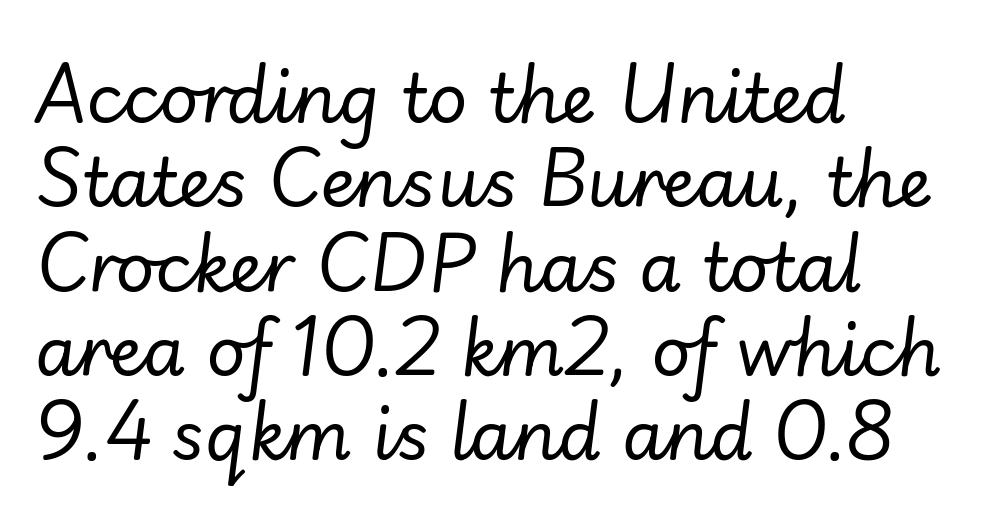
The letters advance in unequal steps, a hallmark of proportional type. Heft: none added — not bold. In CSS terms this would be text-align: left. Spacing between characters is what you'd get straight out of the box.
